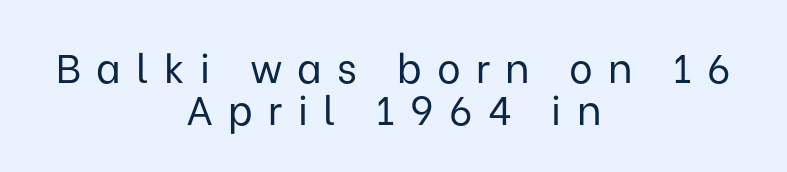
Q: Is the text bold? A: No.
Q: Is the text italic (slanted)? A: No, it is upright.
Q: Is the typeface a serif or a sans-serif typeface? A: Sans-serif.
Q: Is the text underlined? A: No.
Q: How is the paragraph aligned? A: Centered.
Q: Is the spacing between letters normal or unusually wide? A: Unusually wide.
Q: Is the spacing between lines tight, normal or loose? A: Tight.
Q: Width (condensed, normal, or wide)? A: Normal.
Q: Stroke contrast? A: Low.
Q: x-height? A: Medium.
Q: Monospaced? A: No.
